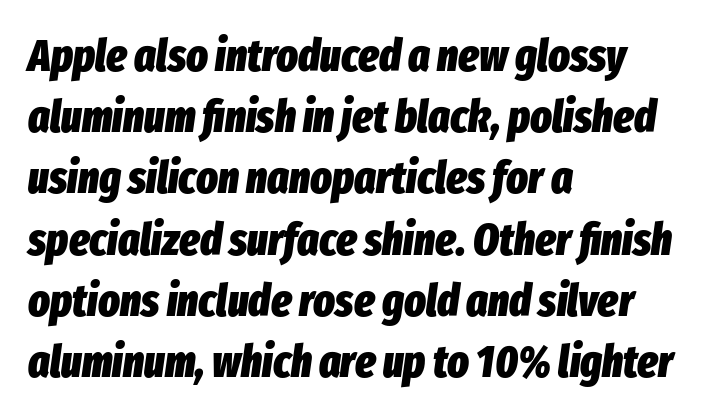
The image shows 45 px heavy, condensed type, italic (leaning right); set left-aligned, normal line spacing (1.36x), normal letter spacing, not underlined; low stroke contrast and a medium x-height.
